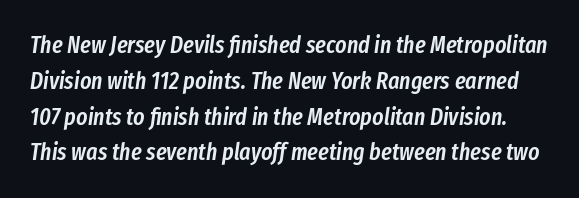
{"italic": "yes", "lean": "right", "slant_degrees": 8, "bold": "semi", "underline": "no", "line_spacing": "normal", "line_spacing_ratio": 1.49, "letter_spacing": "normal", "letter_spacing_em": 0.0, "glyph_px": 24}
